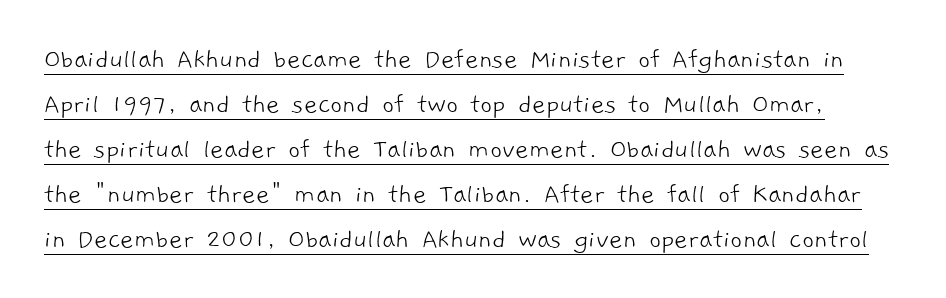
Q: Is the text bold? A: No.
Q: Is the typeface a serif or a sans-serif typeface? A: Sans-serif.
Q: Is the text underlined? A: Yes.
Q: Is the spacing between letters normal or unusually wide? A: Normal.
Q: Is the spacing between lines tight, normal or loose? A: Normal.
Q: Width (condensed, normal, or wide)? A: Normal.
Q: Stroke contrast? A: Low.
Q: x-height? A: Medium.
Q: Monospaced? A: No.
